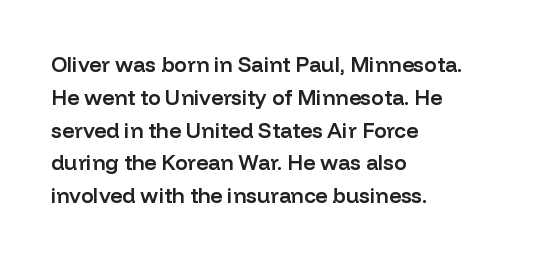
{"italic": "no", "bold": "semi", "underline": "no", "align": "left", "line_spacing": "normal", "line_spacing_ratio": 1.56, "letter_spacing": "normal", "letter_spacing_em": 0.0, "glyph_px": 21}
